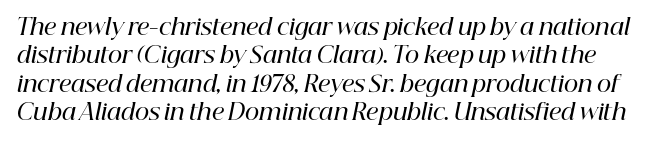
The string is rendered with underlining switched off. Strokes here are thickened, but only to semibold level. The designer left line spacing at the default. Italic: yes, the glyphs are oblique.
